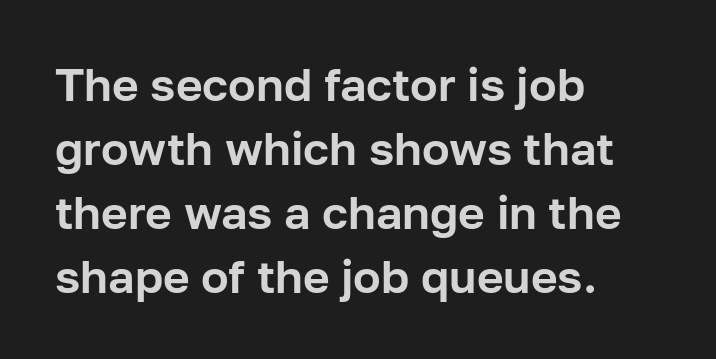
Q: Is the text italic (slanted)? A: No, it is upright.
Q: Is the typeface a serif or a sans-serif typeface? A: Sans-serif.
Q: Is the text underlined? A: No.
Q: How is the paragraph aligned? A: Left-aligned.
Q: Is the spacing between letters normal or unusually wide? A: Normal.
Q: Is the spacing between lines tight, normal or loose? A: Normal.
Q: Width (condensed, normal, or wide)? A: Normal.
Q: Stroke contrast? A: Low.
Q: x-height? A: Medium.
Q: Monospaced? A: No.
